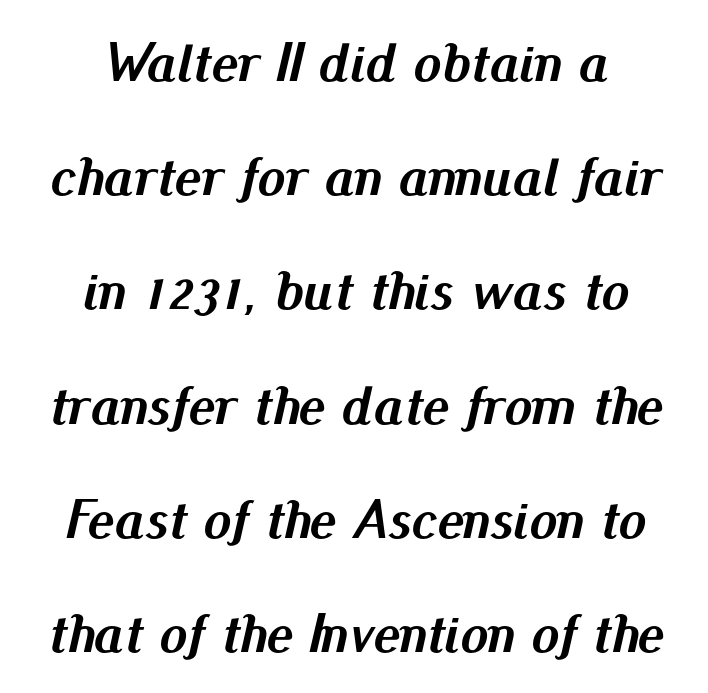
{"italic": "yes", "lean": "right", "slant_degrees": 13, "bold": "yes", "weight": "semibold", "width": "normal", "stroke_contrast": "medium", "x_height": "small", "monospaced": "no", "underline": "no", "align": "center", "line_spacing": "loose", "line_spacing_ratio": 2.04, "letter_spacing": "normal", "letter_spacing_em": 0.0, "glyph_px": 56}
